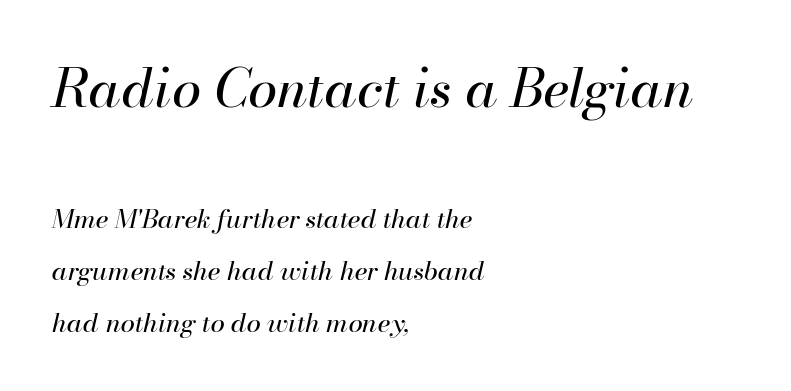
Q: Is the text bold? A: No.
Q: Is the text italic (slanted)? A: Yes, it leans right by about 13 degrees.
Q: Is the text underlined? A: No.
Q: How is the paragraph aligned? A: Left-aligned.
Q: Is the spacing between letters normal or unusually wide? A: Normal.
Q: Is the spacing between lines tight, normal or loose? A: Loose.
Q: Which block of text is set in a larger size, the first (top) or the second (bottom)? A: The first (top) one.
Q: Width (condensed, normal, or wide)? A: Normal.
Q: Stroke contrast? A: High.
Q: x-height? A: Small.
Q: Monospaced? A: No.
